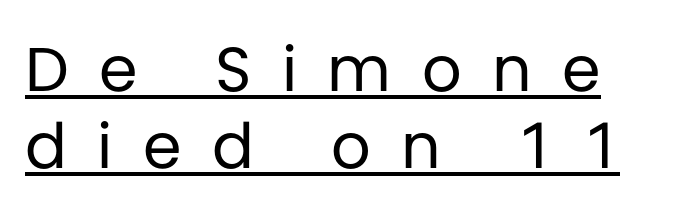
Q: Is the text bold? A: No.
Q: Is the text italic (slanted)? A: No, it is upright.
Q: Is the typeface a serif or a sans-serif typeface? A: Sans-serif.
Q: Is the text underlined? A: Yes.
Q: Is the spacing between letters normal or unusually wide? A: Unusually wide.
Q: Is the spacing between lines tight, normal or loose? A: Normal.
Q: Width (condensed, normal, or wide)? A: Normal.
Q: Stroke contrast? A: Low.
Q: x-height? A: Large.
Q: Monospaced? A: No.
